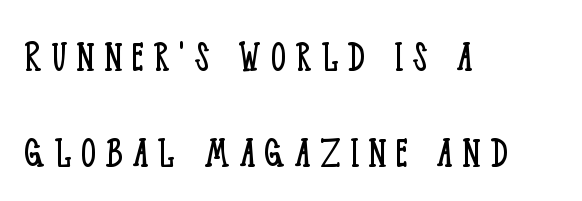
{"serif": "yes", "italic": "no", "bold": "no", "weight": "light", "width": "condensed", "stroke_contrast": "low", "x_height": "large", "monospaced": "no", "underline": "no", "align": "left", "line_spacing": "loose", "line_spacing_ratio": 2.04, "letter_spacing": "wide", "letter_spacing_em": 0.2, "glyph_px": 47}
